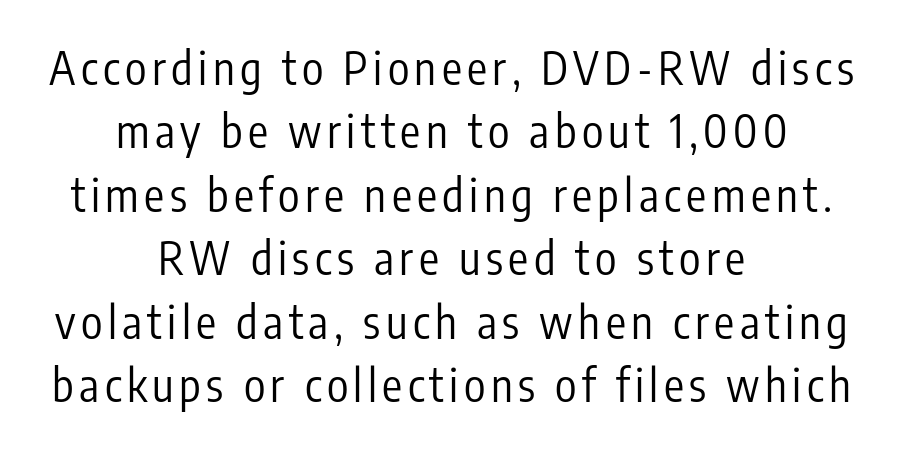
The image shows 45 px regular-weight, condensed sans-serif type, upright; set centered, normal line spacing (1.41x), not underlined; low stroke contrast and a medium x-height.
